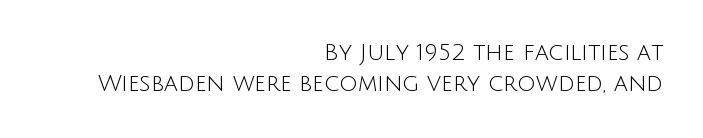
Q: Is the text bold? A: No.
Q: Is the text italic (slanted)? A: No, it is upright.
Q: Is the text underlined? A: No.
Q: How is the paragraph aligned? A: Right-aligned.
Q: Is the spacing between letters normal or unusually wide? A: Normal.
Q: Is the spacing between lines tight, normal or loose? A: Normal.
